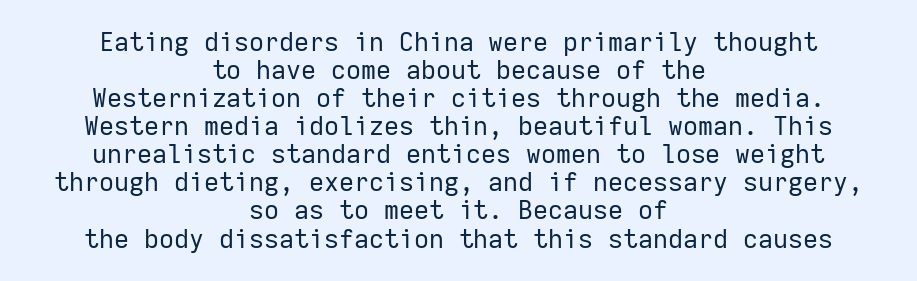
Q: Is the text bold? A: No.
Q: Is the text italic (slanted)? A: No, it is upright.
Q: Is the text underlined? A: No.
Q: How is the paragraph aligned? A: Centered.
Q: Is the spacing between letters normal or unusually wide? A: Normal.
Q: Is the spacing between lines tight, normal or loose? A: Tight.
